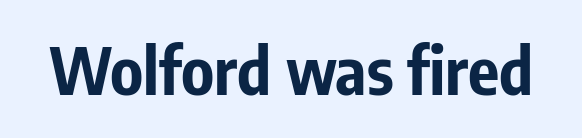
Q: Is the text bold? A: Yes.
Q: Is the text italic (slanted)? A: No, it is upright.
Q: Is the typeface a serif or a sans-serif typeface? A: Sans-serif.
Q: Is the text underlined? A: No.
Q: Is the spacing between letters normal or unusually wide? A: Normal.
Q: Width (condensed, normal, or wide)? A: Condensed.
Q: Stroke contrast? A: Low.
Q: x-height? A: Medium.
Q: Monospaced? A: No.
